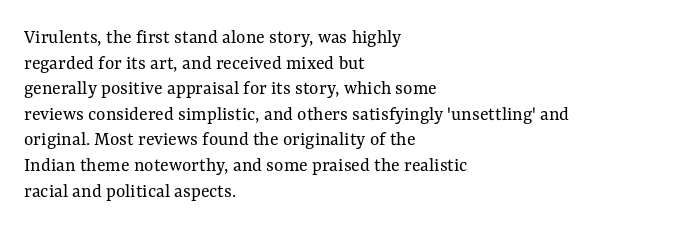
The image shows 20 px text type, upright; set left-aligned, normal line spacing (1.28x), normal letter spacing, not underlined.
